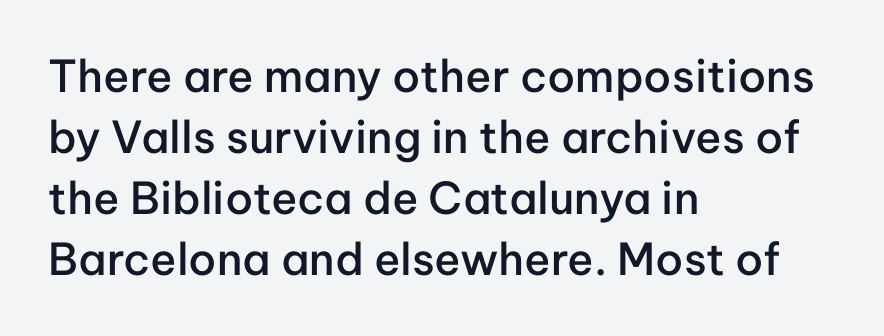
The image shows 44 px semibold sans-serif type, upright; set left-aligned, normal line spacing (1.39x), normal letter spacing, not underlined; low stroke contrast and a medium x-height.
